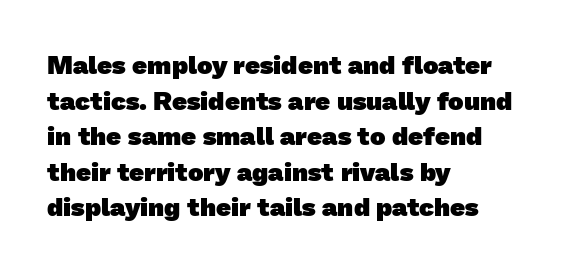
Q: Is the text bold? A: Yes.
Q: Is the text underlined? A: No.
Q: How is the paragraph aligned? A: Left-aligned.
Q: Is the spacing between letters normal or unusually wide? A: Normal.
Q: Is the spacing between lines tight, normal or loose? A: Normal.
